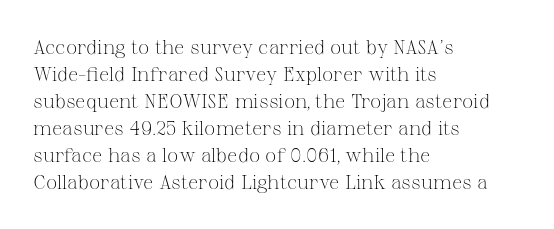
{"italic": "no", "bold": "no", "underline": "no", "align": "left", "line_spacing": "normal", "line_spacing_ratio": 1.35, "letter_spacing": "normal", "letter_spacing_em": 0.0, "glyph_px": 20}
